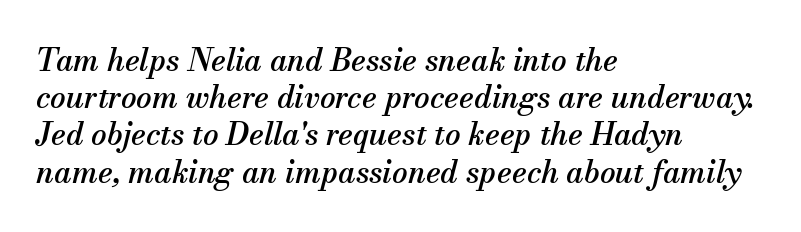
Rendered with sloped, italic letterforms. Line starts are locked; line ends wander. These lines are composed in type with serifs. Observe the ordinary spacing: letters are neighbours, not strangers. Quick note: underline off. Spacing verdict: proportional, widths tailored to each character.
